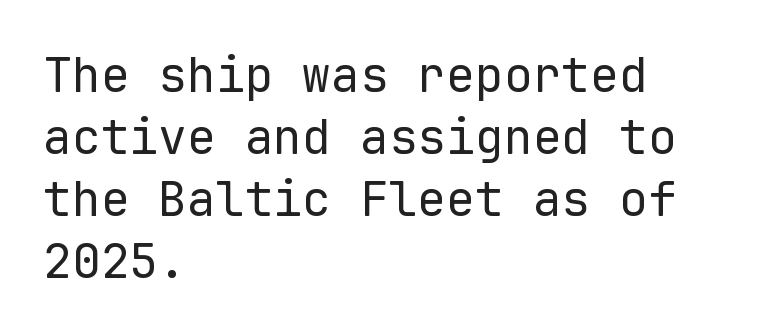
{"serif": "no", "italic": "no", "bold": "no", "weight": "regular", "width": "normal", "stroke_contrast": "low", "x_height": "medium", "monospaced": "yes", "underline": "no", "align": "left", "line_spacing": "normal", "line_spacing_ratio": 1.29, "letter_spacing": "normal", "letter_spacing_em": 0.0, "glyph_px": 48}
